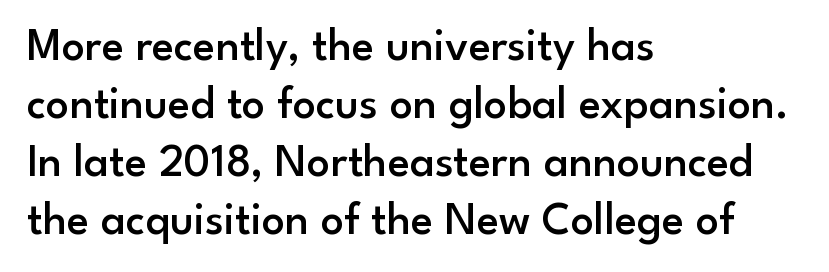
Q: Is the text bold? A: Semi-bold.
Q: Is the text italic (slanted)? A: No, it is upright.
Q: Is the typeface a serif or a sans-serif typeface? A: Sans-serif.
Q: Is the text underlined? A: No.
Q: How is the paragraph aligned? A: Left-aligned.
Q: Is the spacing between letters normal or unusually wide? A: Normal.
Q: Is the spacing between lines tight, normal or loose? A: Normal.
Q: Width (condensed, normal, or wide)? A: Normal.
Q: Stroke contrast? A: Low.
Q: x-height? A: Small.
Q: Monospaced? A: No.
